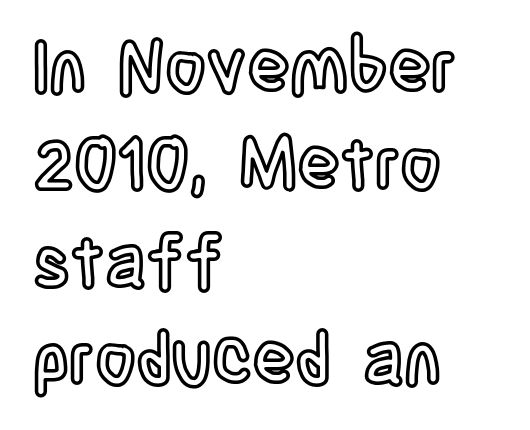
The image shows 71 px condensed type, upright; set left-aligned, normal line spacing (1.37x), normal letter spacing, not underlined; a large x-height.
